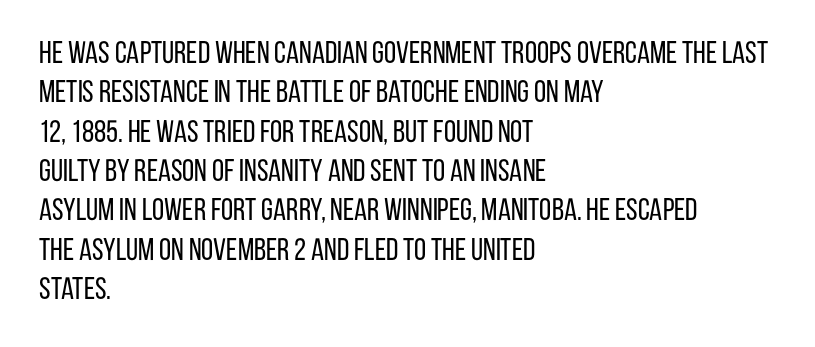
Q: Is the text bold? A: No.
Q: Is the text italic (slanted)? A: No, it is upright.
Q: Is the typeface a serif or a sans-serif typeface? A: Sans-serif.
Q: Is the text underlined? A: No.
Q: How is the paragraph aligned? A: Left-aligned.
Q: Is the spacing between letters normal or unusually wide? A: Normal.
Q: Is the spacing between lines tight, normal or loose? A: Normal.
Q: Width (condensed, normal, or wide)? A: Condensed.
Q: Stroke contrast? A: Low.
Q: x-height? A: Large.
Q: Monospaced? A: No.
